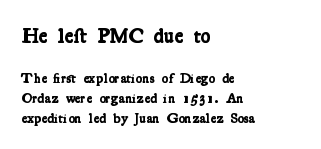
This sample keeps an unexceptional amount of space between lines. Where is the straight margin? On the left. Compared with an ordinary text face, these strokes are far heavier — a full bold. Letters rest on an invisible, unmarked baseline.
